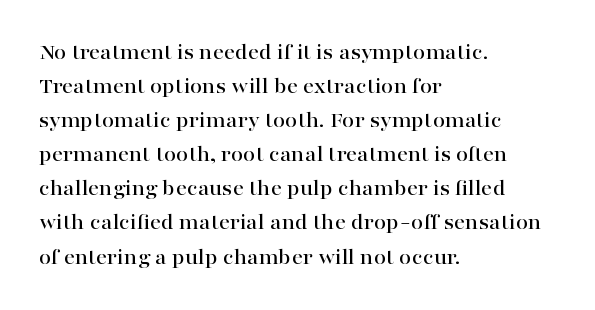
The image shows 22 px text type, upright; set left-aligned, normal line spacing (1.55x), normal letter spacing, not underlined.
